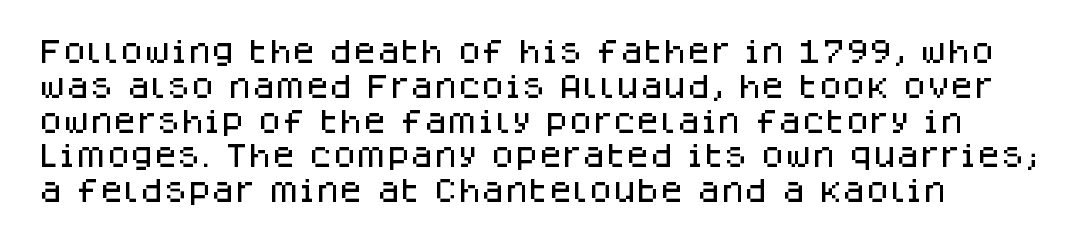
Caption: standard tracking, unaltered. Designer's note — italics off, roman on. Horizontal bands of white between lines are of average thickness. Lines of text with bare space underneath.
